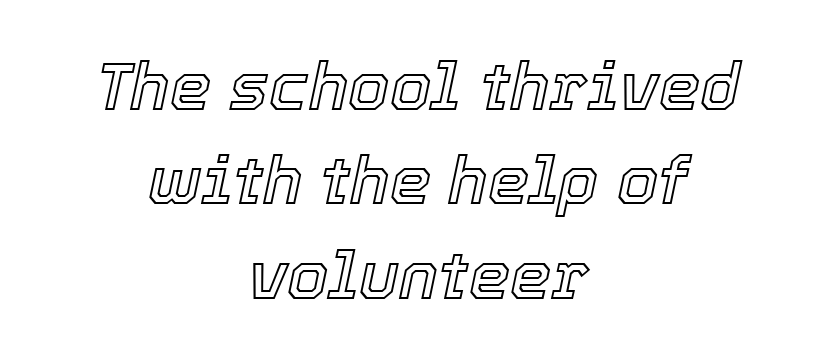
Neither beginnings nor endings align; midpoints do. Vertically, the passage feels balanced, rows spaced as you'd expect. The letters are slanted; this is an italic face. Looks like regular typesetting: each glyph gets only the width it needs.
